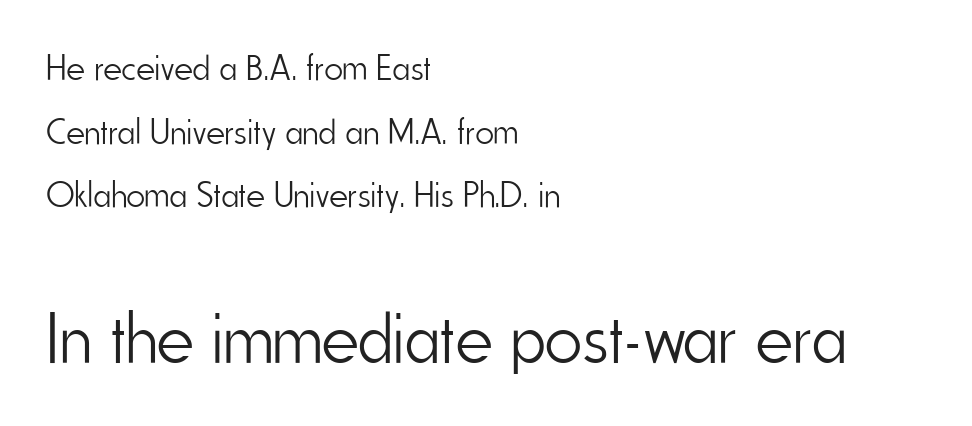
Q: Is the text bold? A: No.
Q: Is the text italic (slanted)? A: No, it is upright.
Q: Is the typeface a serif or a sans-serif typeface? A: Sans-serif.
Q: Is the text underlined? A: No.
Q: How is the paragraph aligned? A: Left-aligned.
Q: Is the spacing between letters normal or unusually wide? A: Normal.
Q: Which block of text is set in a larger size, the first (top) or the second (bottom)? A: The second (bottom) one.
Q: Width (condensed, normal, or wide)? A: Condensed.
Q: Stroke contrast? A: Low.
Q: x-height? A: Small.
Q: Monospaced? A: No.
